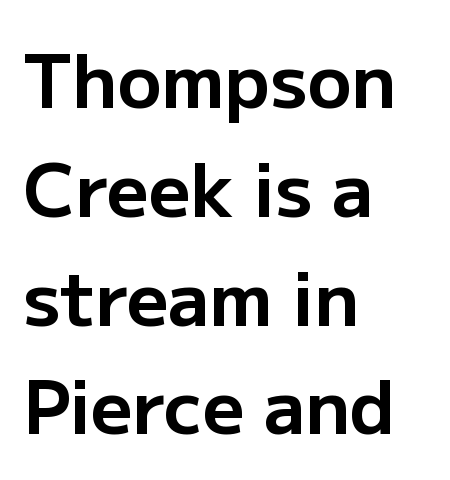
The image shows 73 px bold sans-serif type, upright; set left-aligned, normal line spacing (1.49x), normal letter spacing, not underlined; low stroke contrast and a medium x-height.
